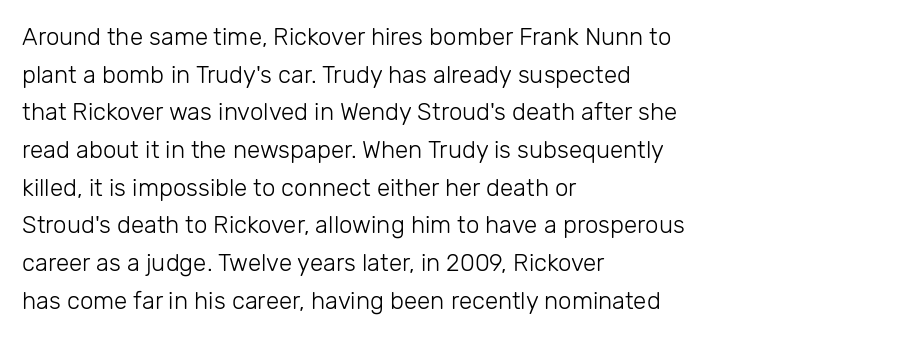
Q: Is the text bold? A: No.
Q: Is the text italic (slanted)? A: No, it is upright.
Q: Is the text underlined? A: No.
Q: How is the paragraph aligned? A: Left-aligned.
Q: Is the spacing between letters normal or unusually wide? A: Normal.
Q: Is the spacing between lines tight, normal or loose? A: Normal.
